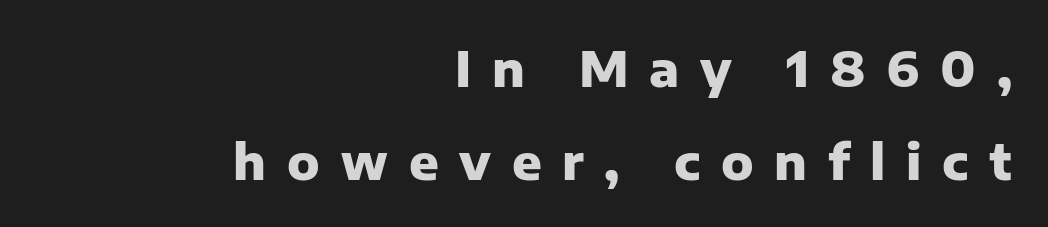
The image shows 49 px heavy sans-serif type, upright; set right-aligned, line spacing 1.89x, unusually wide letter spacing (+0.42 em), not underlined; low stroke contrast and a medium x-height.
